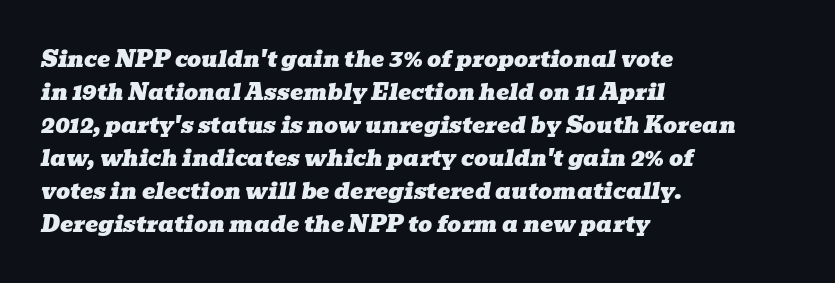
{"italic": "yes", "lean": "right", "slant_degrees": 10, "underline": "no", "align": "left", "line_spacing": "normal", "line_spacing_ratio": 1.5, "letter_spacing": "normal", "letter_spacing_em": 0.0, "glyph_px": 22}
